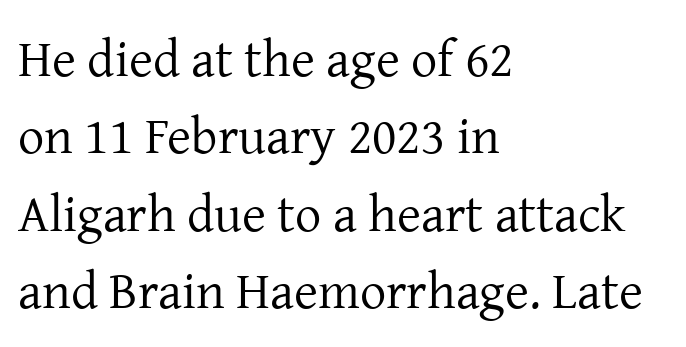
The image shows 52 px regular-weight serif type, upright; set left-aligned, normal line spacing (1.49x), normal letter spacing, not underlined; low stroke contrast and a medium x-height.
